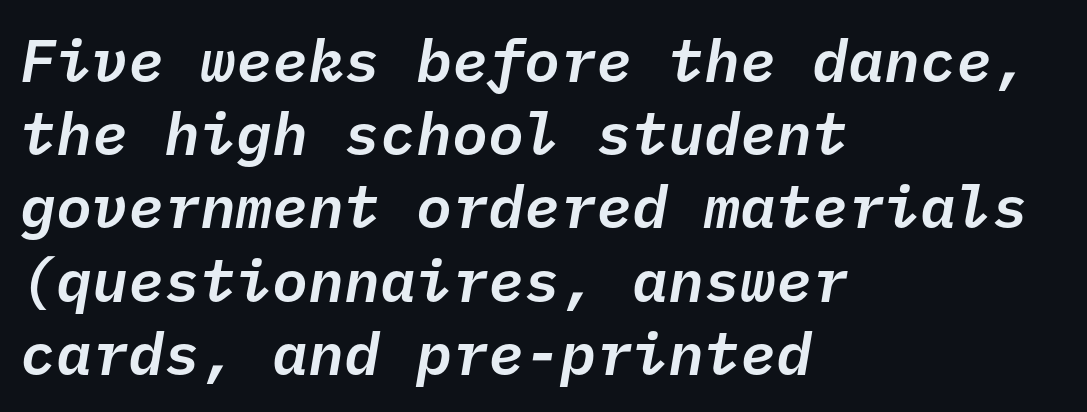
The words here are not underlined. How are the letters spaced? Ordinarily, with no added tracking. Compared with ordinary roman type, these characters are visibly tilted. Line starts are locked; line ends wander. The rendering uses typewriter-style spacing with identical character cells.
